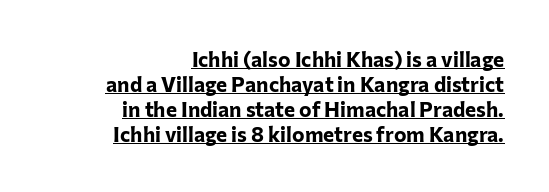
Bold? Absolutely — the strokes are thick and heavy. Standard letterfit; no display-style spreading of the glyphs. Is there any slant? The stems are plumb. In CSS terms this would be text-align: right.
